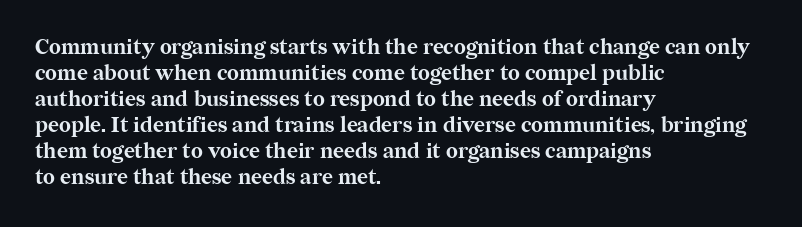
Q: Is the text bold? A: Yes.
Q: Is the text italic (slanted)? A: No, it is upright.
Q: Is the text underlined? A: No.
Q: How is the paragraph aligned? A: Left-aligned.
Q: Is the spacing between letters normal or unusually wide? A: Normal.
